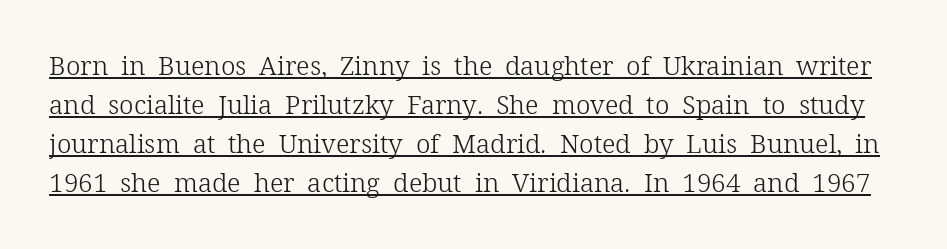
Q: Is the text bold? A: No.
Q: Is the text italic (slanted)? A: No, it is upright.
Q: Is the text underlined? A: Yes.
Q: Is the spacing between letters normal or unusually wide? A: Normal.
Q: Is the spacing between lines tight, normal or loose? A: Normal.
